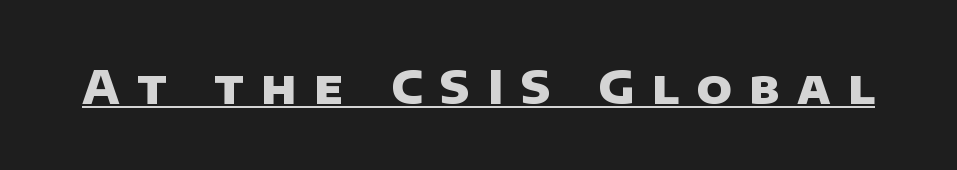
Q: Is the text bold? A: Yes.
Q: Is the typeface a serif or a sans-serif typeface? A: Sans-serif.
Q: Is the text underlined? A: Yes.
Q: Is the spacing between letters normal or unusually wide? A: Unusually wide.
Q: Width (condensed, normal, or wide)? A: Normal.
Q: Stroke contrast? A: Low.
Q: x-height? A: Large.
Q: Monospaced? A: No.
